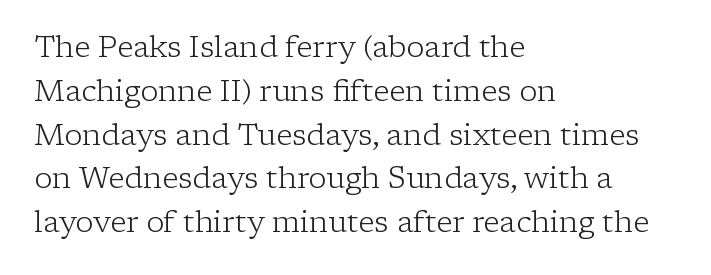
Anything drawn beneath the words? Only blank space. Evenly set lines give the paragraph a standard silhouette. This rendering employs a face with finishing strokes, i.e., a serif. Every row of glyphs begins at an identical x-position on the left.
